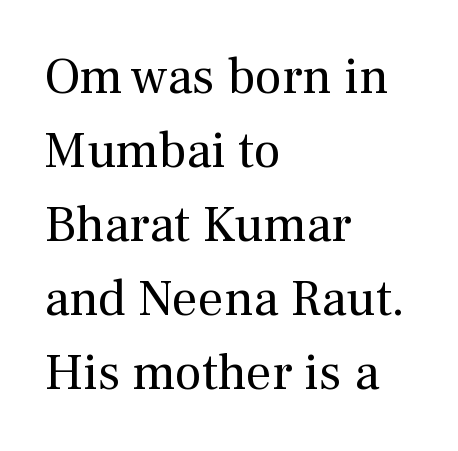
Vertical stems look standard width or narrower in stroke. Check the space under the baseline: it is left empty. Horizontally, the lines are justified to the leading edge only. Varying glyph widths throughout — classic text-font behaviour. Tracking value appears to be zero — textbook default spacing. Vertically, the passage feels balanced, rows spaced as you'd expect.
